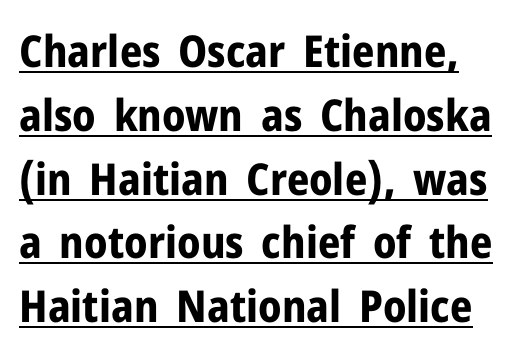
Heft: maximum for text — a bold. The face used here appears with an underline applied. The horizontal fit of the characters is conventional and even. Proportional: the letters do not fall into vertical columns. Designer's note — italics off, roman on.
